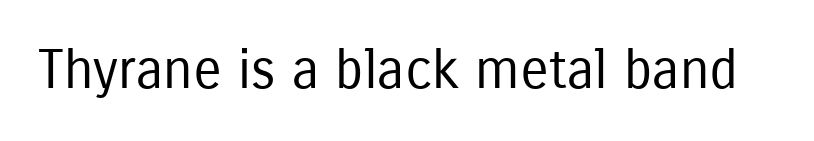
The passage shown is typeset with a sans-serif family. The string is rendered with underlining switched off. Proportional: the letters do not fall into vertical columns. How are the letters spaced? Ordinarily, with no added tracking. Letters have the restrained weight of plain body copy at most. Unlike italic type, these characters show no tilt at all.
